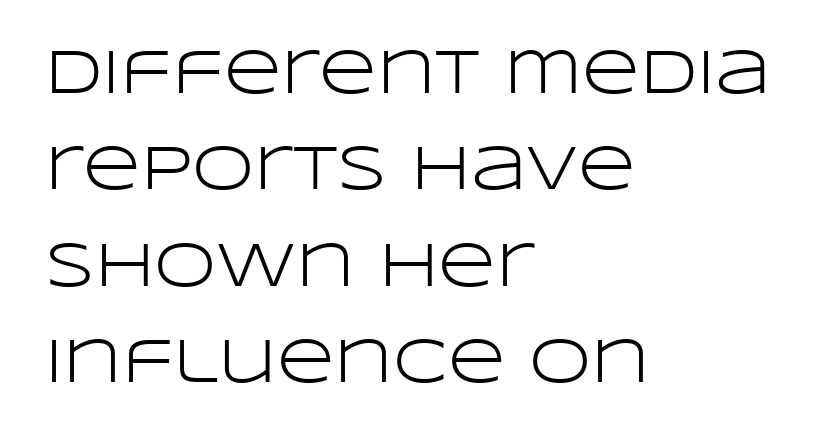
Vertical strokes here are truly vertical. Looks like regular typesetting: each glyph gets only the width it needs. All the whitespace from short lines collects on the right. Each new line begins a customary step beneath the previous one.
